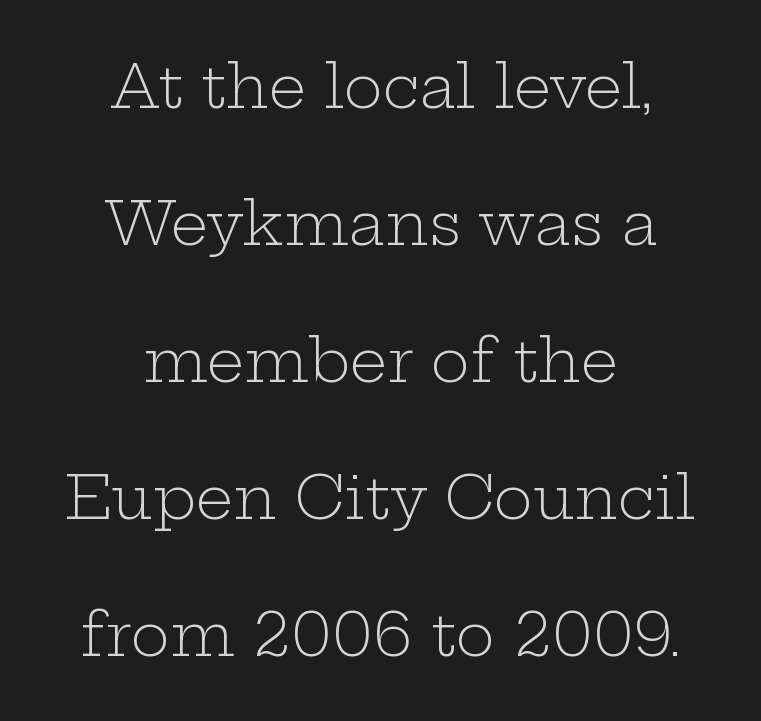
{"serif": "yes", "italic": "no", "bold": "no", "weight": "light", "width": "wide", "stroke_contrast": "low", "x_height": "medium", "monospaced": "no", "underline": "no", "align": "center", "line_spacing": "loose", "line_spacing_ratio": 2.32, "letter_spacing": "normal", "letter_spacing_em": 0.0, "glyph_px": 59}
